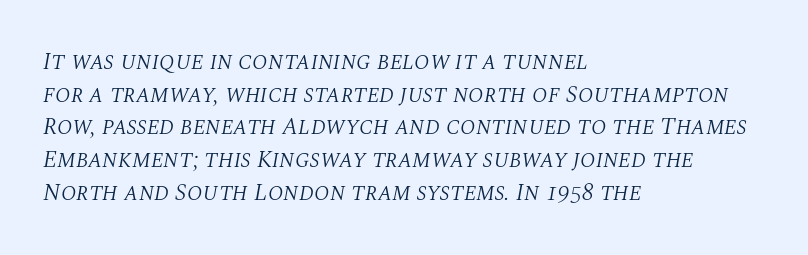
Descenders hang freely into open space. Notice how the passage keeps a crisp vertical edge on the left only. The letterforms sit at book weight or below. Students, note that the glyphs here touch the page at normal intervals. When letters slant like this, we call the style italic. Is there much room between lines? A standard amount, neither cramped nor airy.
